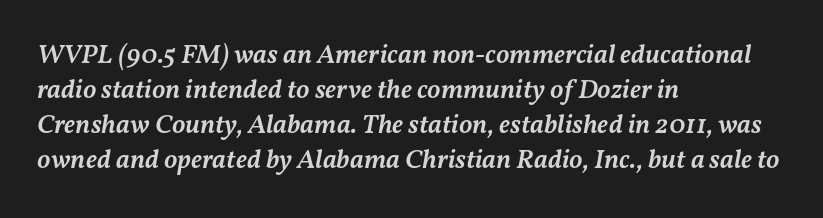
Caption: standard tracking, unaltered. Rendered with sloped, italic letterforms. Is the block centered? No — it sits flush against the left margin. Regular leading. Each glyph is drawn with semibold strokes, heavier than normal yet not fully bold.
